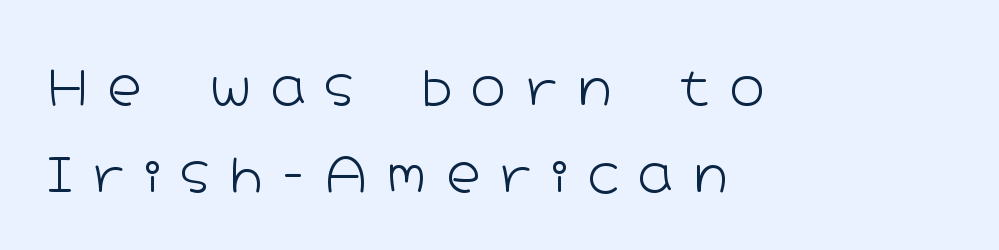
Style check: upright. Does the copy run flush right? No — it runs flush left. Counters stay open thanks to moderate or lighter strokes. This rendering widens character spacing well past its baseline value. The string is rendered with underlining switched off. Note the varied advance widths — an 'i' is clearly narrower than an 'm'.
